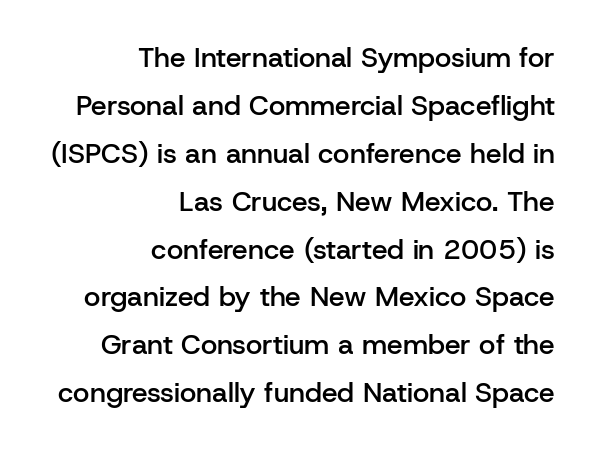
{"serif": "no", "italic": "no", "bold": "semi", "weight": "semibold", "width": "normal", "stroke_contrast": "low", "x_height": "medium", "monospaced": "no", "underline": "no", "align": "right", "line_spacing_ratio": 1.71, "letter_spacing": "normal", "letter_spacing_em": 0.0, "glyph_px": 28}
